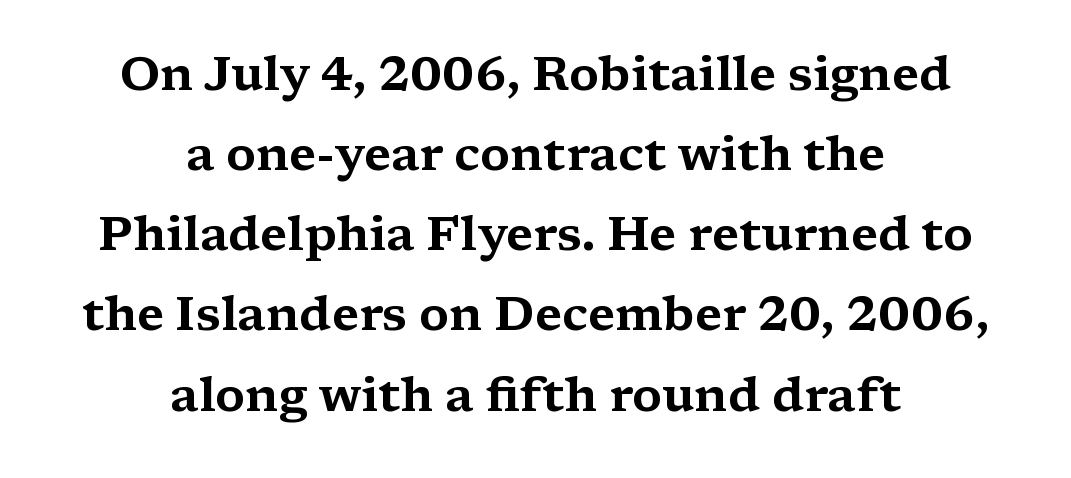
Q: Is the text italic (slanted)? A: No, it is upright.
Q: Is the typeface a serif or a sans-serif typeface? A: Serif.
Q: Is the text underlined? A: No.
Q: How is the paragraph aligned? A: Centered.
Q: Is the spacing between letters normal or unusually wide? A: Normal.
Q: Is the spacing between lines tight, normal or loose? A: Normal.
Q: Width (condensed, normal, or wide)? A: Wide.
Q: Stroke contrast? A: Medium.
Q: x-height? A: Medium.
Q: Monospaced? A: No.
